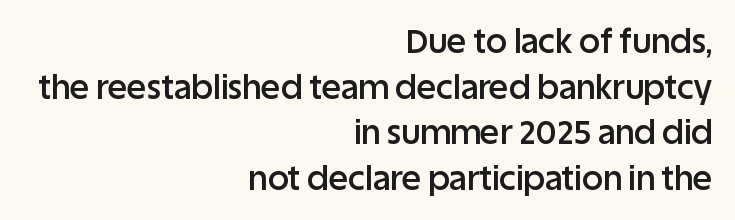
{"serif": "no", "italic": "no", "bold": "semi", "weight": "semibold", "width": "normal", "stroke_contrast": "low", "x_height": "large", "monospaced": "no", "underline": "no", "align": "right", "line_spacing": "normal", "line_spacing_ratio": 1.38, "letter_spacing": "normal", "letter_spacing_em": 0.0, "glyph_px": 33}
